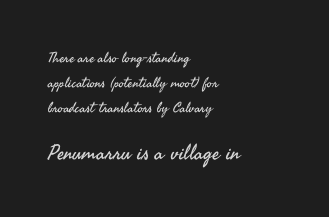
On a weight scale, this lands at 450 or below. Which margin do the lines hug? The left one — the right edge is uneven. Look at the tracking — it's just the regular setting, nothing added. Descender tails drop into unmarked territory.
